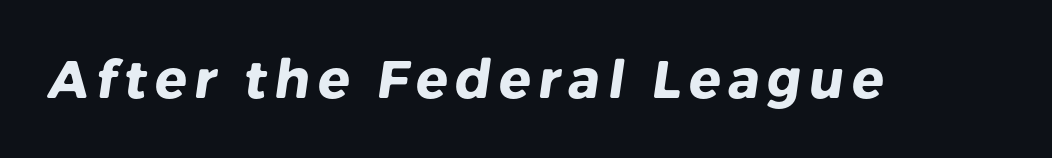
Heavy, bold letterforms. You can tell from the bare stems that sans-serif type was used. Plain, unruled lines of type. A typesetter would call this proportional, since set widths differ per character.
